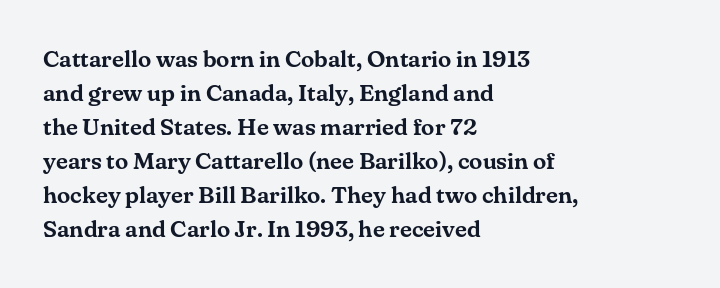
The image shows 24 px text type, upright; set left-aligned, normal line spacing (1.42x), normal letter spacing, not underlined.
